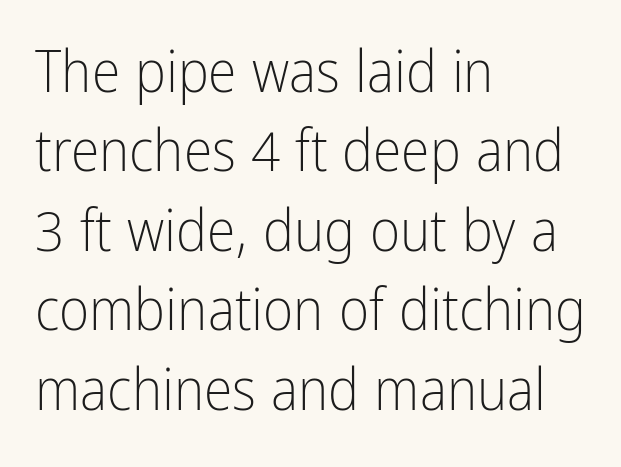
Q: Is the text bold? A: No.
Q: Is the text italic (slanted)? A: No, it is upright.
Q: Is the typeface a serif or a sans-serif typeface? A: Sans-serif.
Q: Is the text underlined? A: No.
Q: How is the paragraph aligned? A: Left-aligned.
Q: Is the spacing between letters normal or unusually wide? A: Normal.
Q: Is the spacing between lines tight, normal or loose? A: Normal.
Q: Width (condensed, normal, or wide)? A: Condensed.
Q: Stroke contrast? A: Low.
Q: x-height? A: Medium.
Q: Monospaced? A: No.
